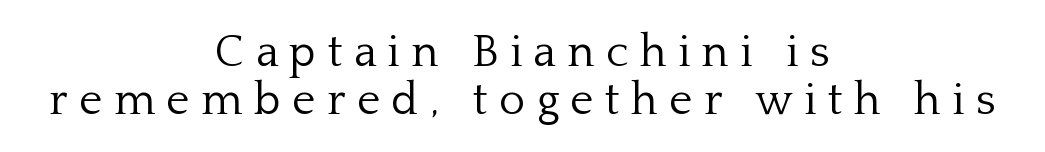
The image shows 45 px light serif type, upright; set centered, tight line spacing (1.06x), unusually wide letter spacing (+0.25 em), not underlined; low stroke contrast and a medium x-height.
